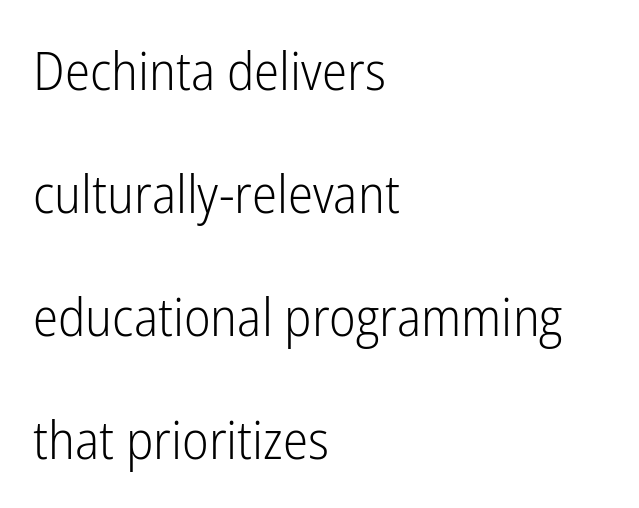
Q: Is the text bold? A: No.
Q: Is the text italic (slanted)? A: No, it is upright.
Q: Is the typeface a serif or a sans-serif typeface? A: Sans-serif.
Q: Is the text underlined? A: No.
Q: How is the paragraph aligned? A: Left-aligned.
Q: Is the spacing between letters normal or unusually wide? A: Normal.
Q: Is the spacing between lines tight, normal or loose? A: Loose.
Q: Width (condensed, normal, or wide)? A: Condensed.
Q: Stroke contrast? A: Low.
Q: x-height? A: Medium.
Q: Monospaced? A: No.
